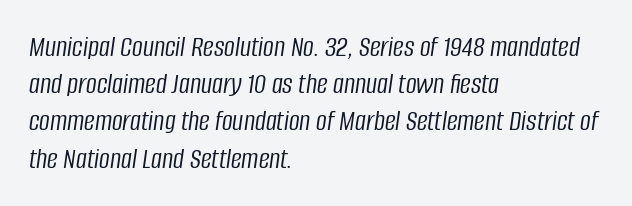
Q: Is the text bold? A: No.
Q: Is the text italic (slanted)? A: Yes, it leans right by about 8 degrees.
Q: Is the text underlined? A: No.
Q: How is the paragraph aligned? A: Left-aligned.
Q: Is the spacing between letters normal or unusually wide? A: Normal.
Q: Width (condensed, normal, or wide)? A: Condensed.
Q: Stroke contrast? A: Low.
Q: x-height? A: Large.
Q: Monospaced? A: No.
